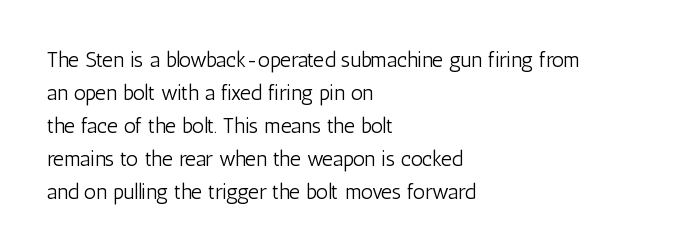
{"italic": "no", "bold": "no", "underline": "no", "align": "left", "line_spacing": "normal", "line_spacing_ratio": 1.57, "letter_spacing": "normal", "letter_spacing_em": 0.0, "glyph_px": 21}
